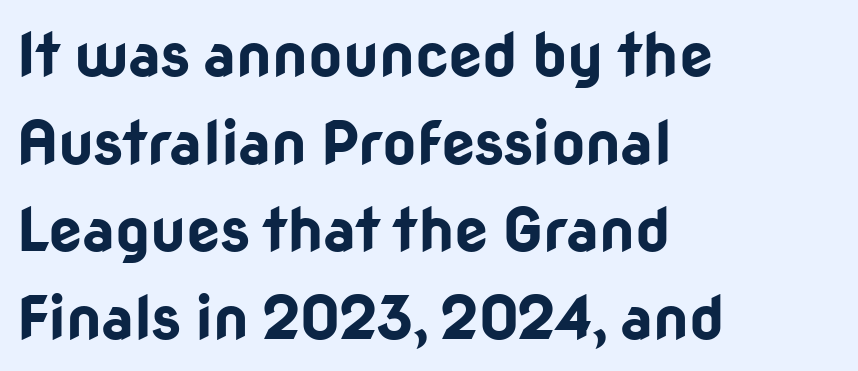
The typesetting leans heavy: a genuine bold. Look at the bottom of the vertical strokes: they stop flat, with no serifs. A clean baseline with only descenders dipping below it. Default kerning and tracking; the words read as compact shapes. Quick note: not italic, upright.
